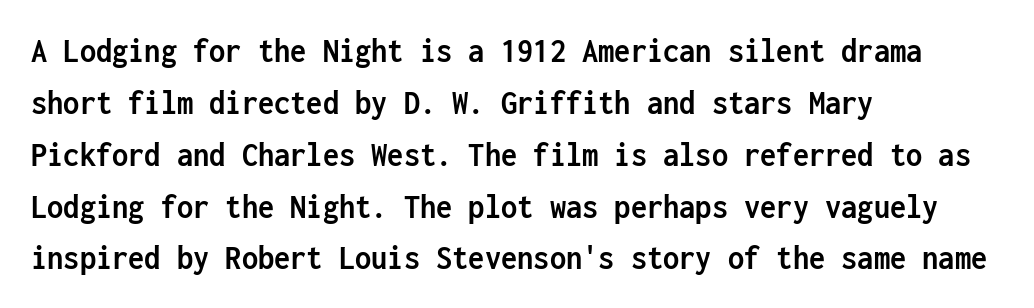
{"serif": "no", "italic": "no", "bold": "yes", "weight": "semibold", "width": "condensed", "stroke_contrast": "low", "x_height": "medium", "monospaced": "yes", "underline": "no", "align": "left", "line_spacing": "normal", "line_spacing_ratio": 1.44, "letter_spacing": "normal", "letter_spacing_em": 0.0, "glyph_px": 36}
